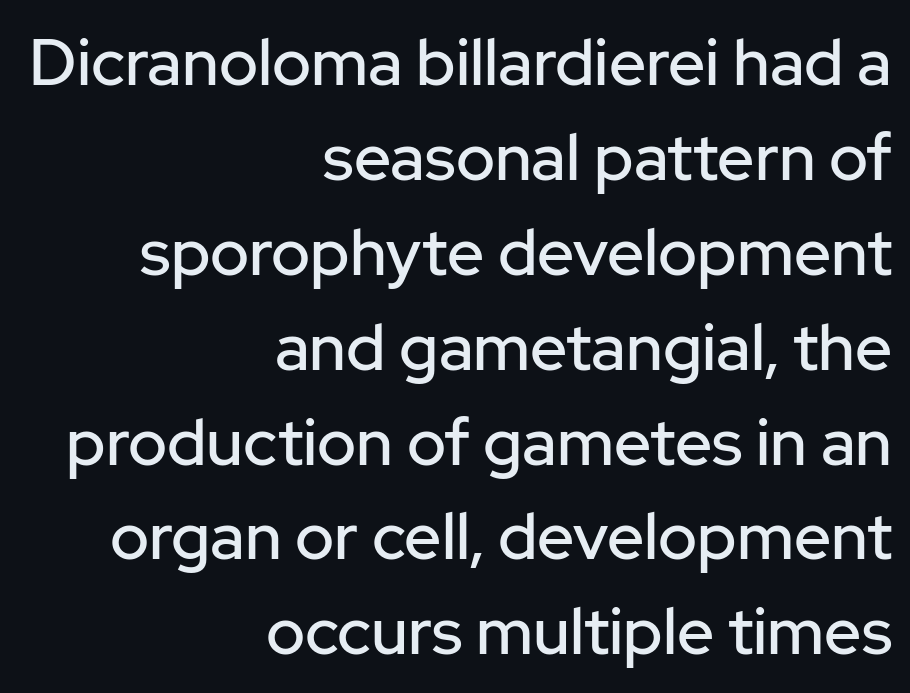
{"serif": "no", "italic": "no", "width": "normal", "stroke_contrast": "low", "x_height": "medium", "monospaced": "no", "underline": "no", "align": "right", "line_spacing": "normal", "line_spacing_ratio": 1.46, "letter_spacing": "normal", "letter_spacing_em": 0.0, "glyph_px": 65}
